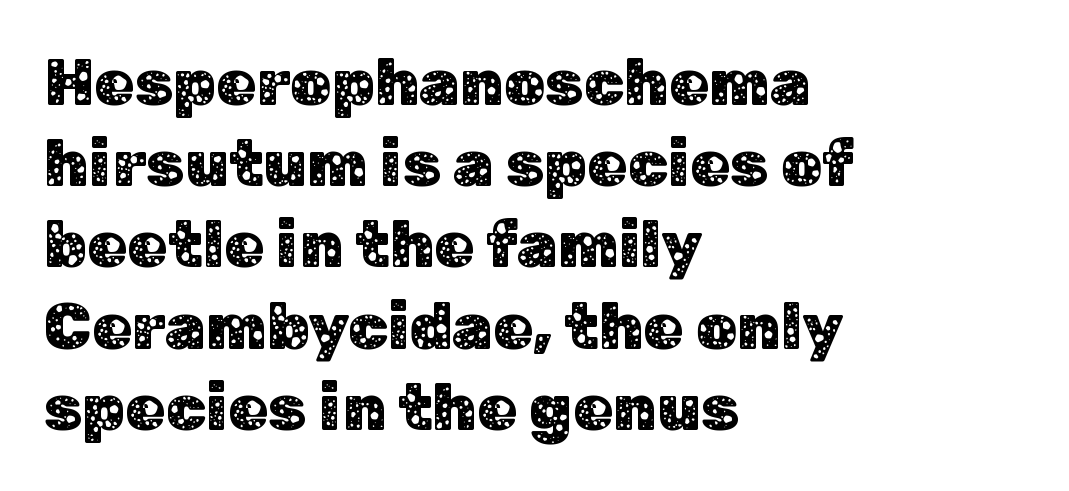
The image shows 65 px sans-serif type, upright; set left-aligned, normal line spacing (1.25x), normal letter spacing, not underlined; low stroke contrast and a medium x-height.
